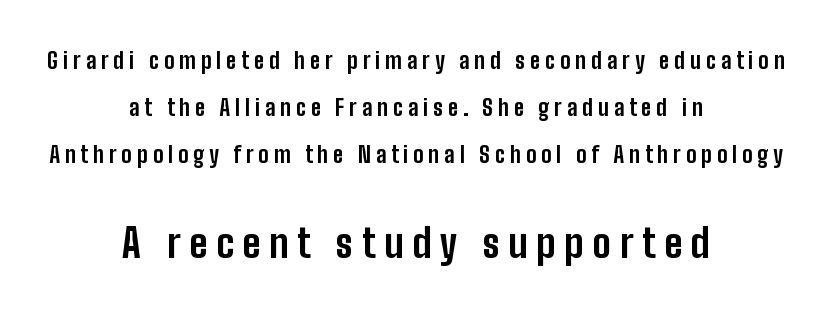
Q: Is the text bold? A: Yes.
Q: Is the text italic (slanted)? A: No, it is upright.
Q: Is the typeface a serif or a sans-serif typeface? A: Sans-serif.
Q: Is the text underlined? A: No.
Q: How is the paragraph aligned? A: Centered.
Q: Is the spacing between letters normal or unusually wide? A: Unusually wide.
Q: Is the spacing between lines tight, normal or loose? A: Loose.
Q: Which block of text is set in a larger size, the first (top) or the second (bottom)? A: The second (bottom) one.
Q: Width (condensed, normal, or wide)? A: Condensed.
Q: Stroke contrast? A: Low.
Q: x-height? A: Medium.
Q: Monospaced? A: No.
